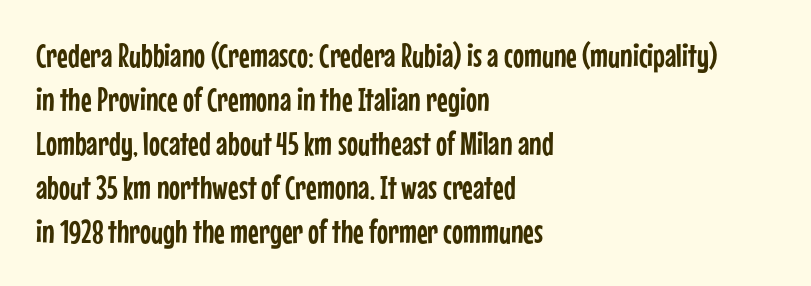
The block of text has a typical density, with ordinary space between rows. The lines in this sample share a left origin and differ only in where they stop. The words here are not underlined. The font family rendered here belongs to the sans-serif group.
